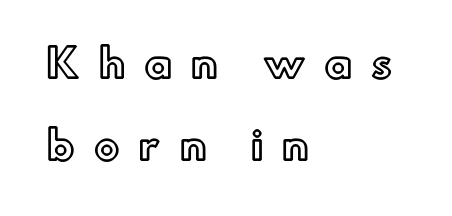
Characters remain perfectly vertical along every line. Vertical spacing — loose. The paragraph has a hard left edge and a soft right edge. Each letter keeps its own natural width here, so spacing adapts to shape.
